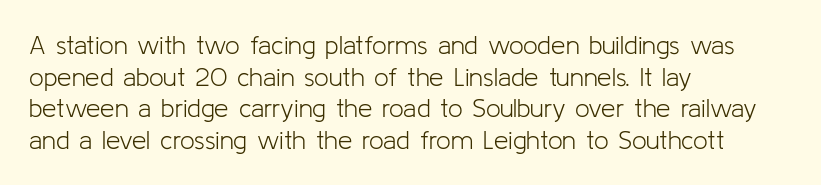
Q: Is the text bold? A: No.
Q: Is the text italic (slanted)? A: No, it is upright.
Q: Is the text underlined? A: No.
Q: How is the paragraph aligned? A: Left-aligned.
Q: Is the spacing between letters normal or unusually wide? A: Normal.
